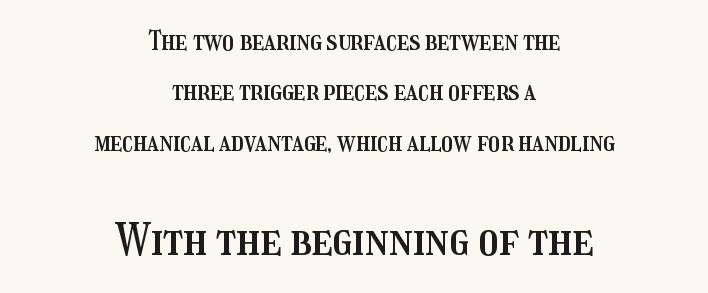
The image shows 45 px condensed type, upright; set centered, loose line spacing (1.94x), normal letter spacing, not underlined; the second (bottom) block is 1.73x larger; medium stroke contrast and a medium x-height.
